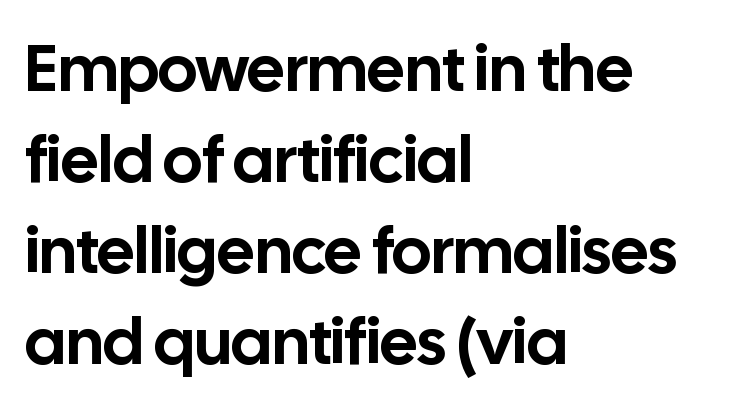
{"serif": "no", "italic": "no", "width": "normal", "stroke_contrast": "low", "x_height": "medium", "monospaced": "no", "underline": "no", "align": "left", "line_spacing": "normal", "line_spacing_ratio": 1.38, "letter_spacing": "normal", "letter_spacing_em": 0.0, "glyph_px": 66}
